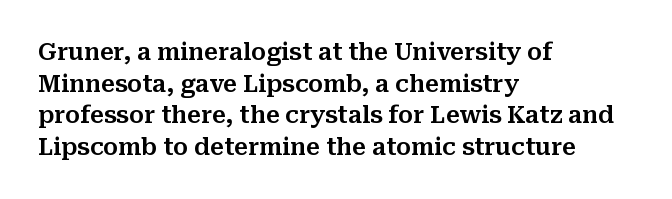
The image shows 23 px text type, upright; set left-aligned, normal line spacing (1.37x), normal letter spacing, not underlined.
